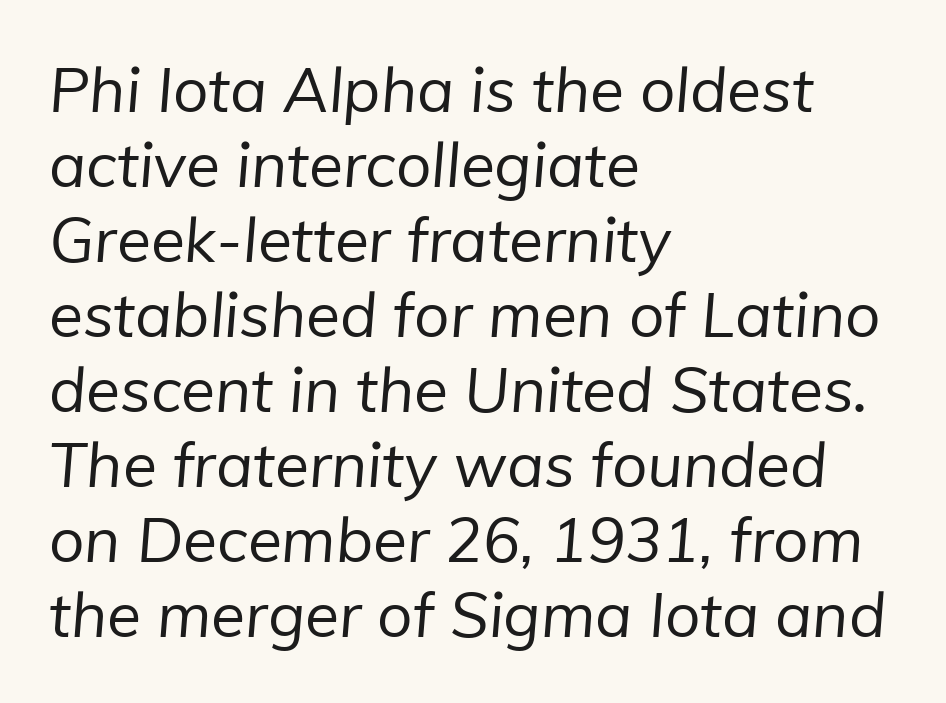
If you drew a ruler down the left edge, every line would touch it. Proportional: the letters do not fall into vertical columns. Only glyphs here, with clear space below each row. The strokes carry an ordinary text weight at most.
